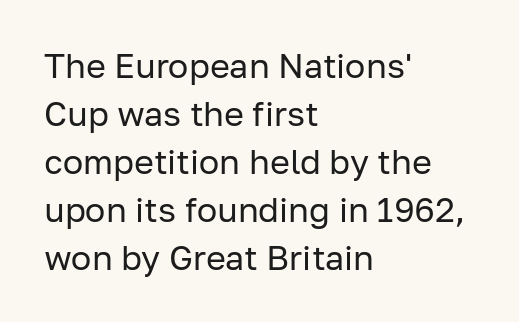
{"serif": "no", "italic": "no", "bold": "no", "weight": "regular", "width": "normal", "stroke_contrast": "low", "x_height": "medium", "monospaced": "no", "underline": "no", "align": "left", "line_spacing": "normal", "line_spacing_ratio": 1.41, "letter_spacing": "normal", "letter_spacing_em": 0.0, "glyph_px": 34}
